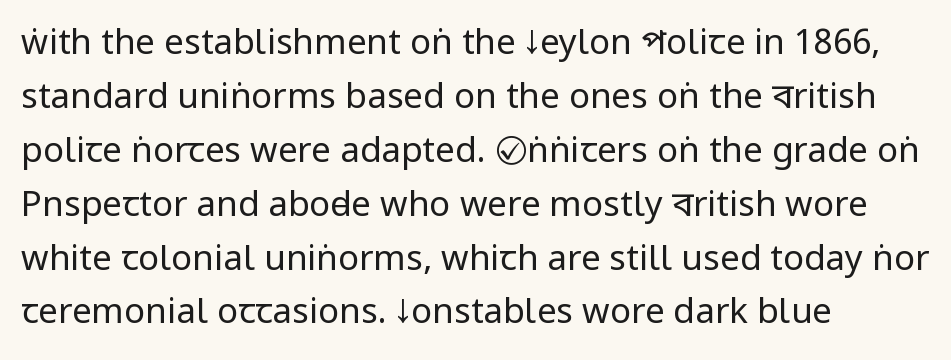
The image shows 35 px regular-weight, condensed sans-serif type, upright; set left-aligned, normal line spacing (1.54x), normal letter spacing, not underlined; low stroke contrast and a large x-height.
